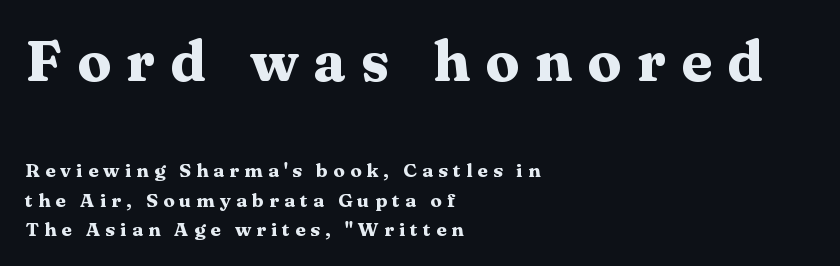
The image shows 57 px heavy, wide serif type, upright; set left-aligned, normal line spacing (1.54x), unusually wide letter spacing (+0.27 em), not underlined; the first (top) block is 3.0x larger; medium stroke contrast and a medium x-height.
